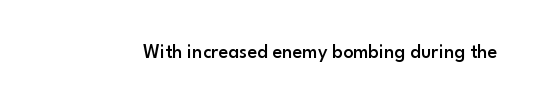
{"italic": "no", "bold": "semi", "underline": "no", "letter_spacing": "normal", "letter_spacing_em": 0.0, "glyph_px": 20}
